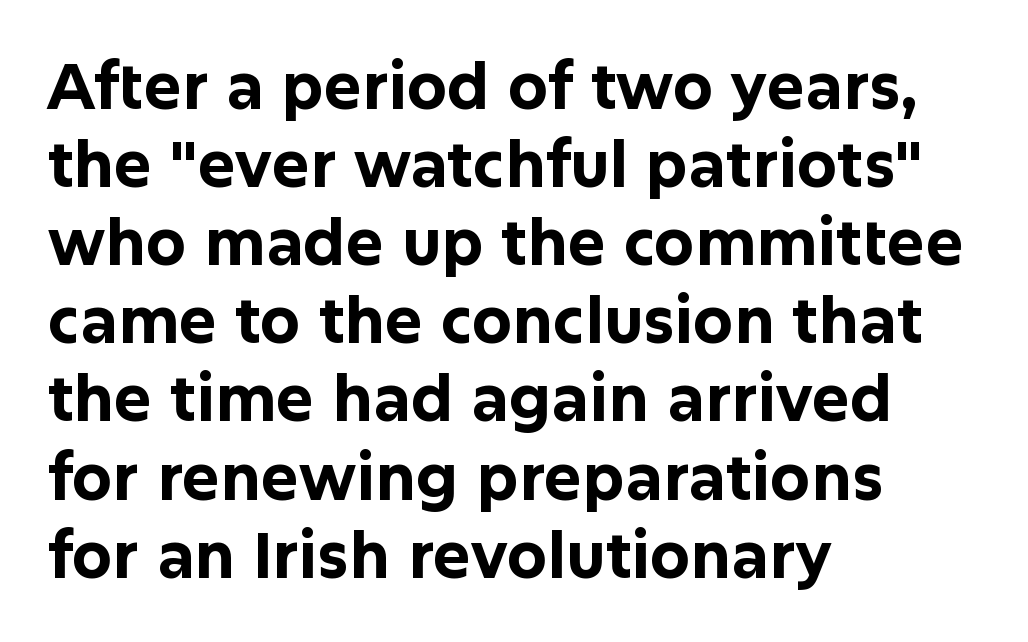
Q: Is the text bold? A: Yes.
Q: Is the text italic (slanted)? A: No, it is upright.
Q: Is the typeface a serif or a sans-serif typeface? A: Sans-serif.
Q: Is the text underlined? A: No.
Q: How is the paragraph aligned? A: Left-aligned.
Q: Is the spacing between letters normal or unusually wide? A: Normal.
Q: Width (condensed, normal, or wide)? A: Normal.
Q: Stroke contrast? A: Low.
Q: x-height? A: Medium.
Q: Monospaced? A: No.
